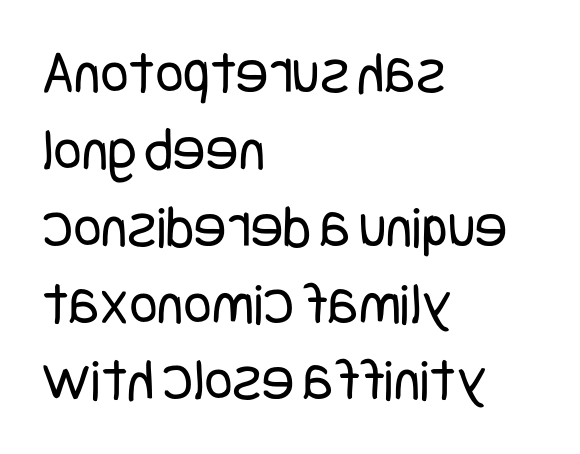
{"serif": "no", "italic": "no", "bold": "no", "weight": "regular", "width": "condensed", "stroke_contrast": "low", "x_height": "large", "underline": "no", "align": "left", "line_spacing": "normal", "line_spacing_ratio": 1.26, "letter_spacing": "normal", "letter_spacing_em": 0.0, "glyph_px": 61}
